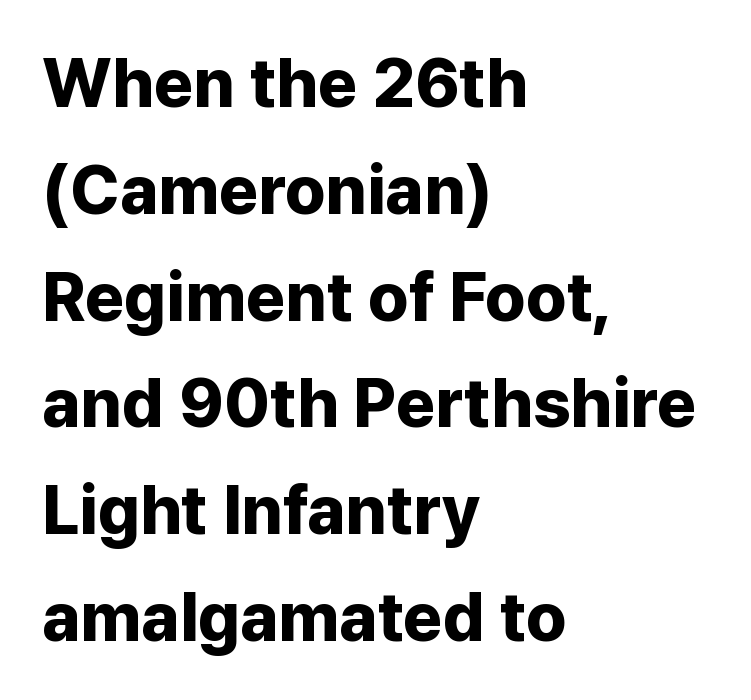
The image shows 68 px bold sans-serif type, upright; set left-aligned, normal line spacing (1.57x), normal letter spacing, not underlined; low stroke contrast and a medium x-height.
